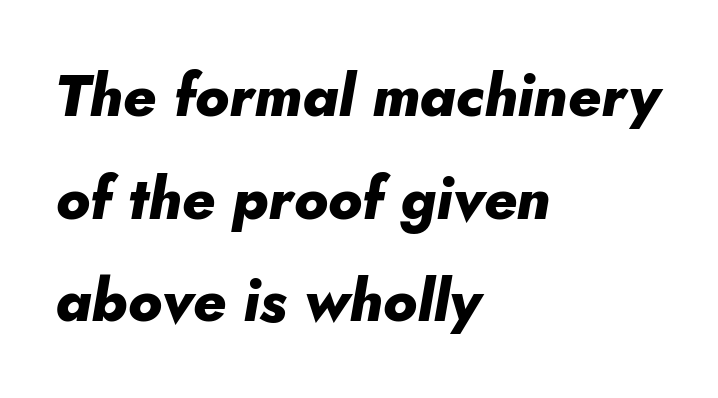
Q: Is the text bold? A: Yes.
Q: Is the text italic (slanted)? A: Yes, it leans right by about 10 degrees.
Q: Is the text underlined? A: No.
Q: How is the paragraph aligned? A: Left-aligned.
Q: Is the spacing between letters normal or unusually wide? A: Normal.
Q: Width (condensed, normal, or wide)? A: Normal.
Q: Stroke contrast? A: Low.
Q: x-height? A: Small.
Q: Monospaced? A: No.
